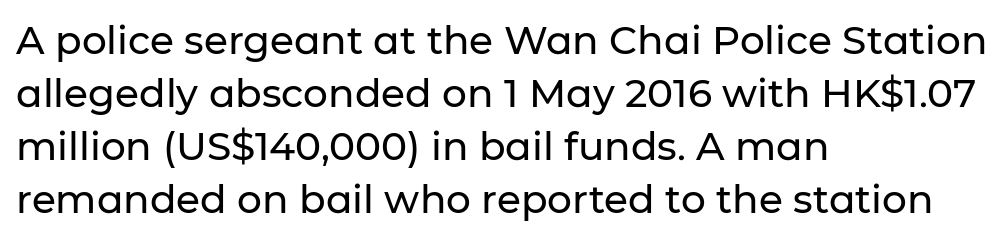
{"serif": "no", "italic": "no", "width": "normal", "stroke_contrast": "low", "x_height": "medium", "monospaced": "no", "underline": "no", "align": "left", "line_spacing": "normal", "line_spacing_ratio": 1.36, "letter_spacing": "normal", "letter_spacing_em": 0.0, "glyph_px": 39}
